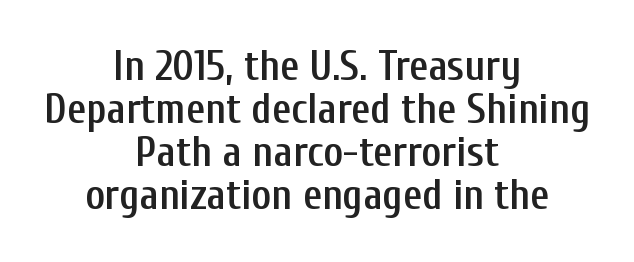
What weight is shown? A semibold, between regular and bold. Interline gaps are noticeably narrow in this sample. This sample uses an upright cut, with every glyph sitting square on the baseline. Clear beneath every line of the passage. Short note: letters normally spaced. Layout note: lines centered.
